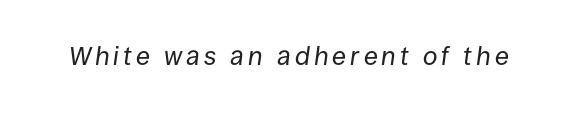
Q: Is the text bold? A: No.
Q: Is the text italic (slanted)? A: Yes, it leans right by about 8 degrees.
Q: Is the text underlined? A: No.
